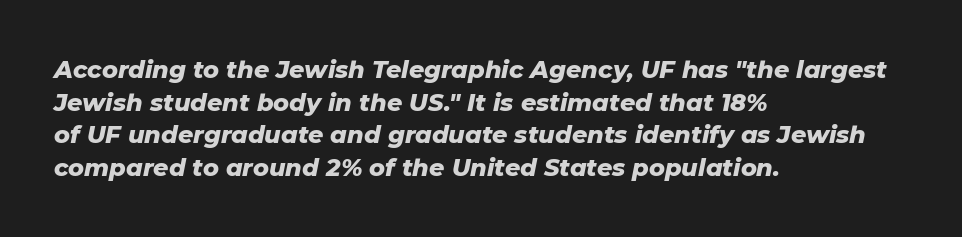
Q: Is the text bold? A: Yes.
Q: Is the text italic (slanted)? A: Yes, it leans right by about 11 degrees.
Q: Is the text underlined? A: No.
Q: How is the paragraph aligned? A: Left-aligned.
Q: Is the spacing between letters normal or unusually wide? A: Normal.
Q: Is the spacing between lines tight, normal or loose? A: Normal.
